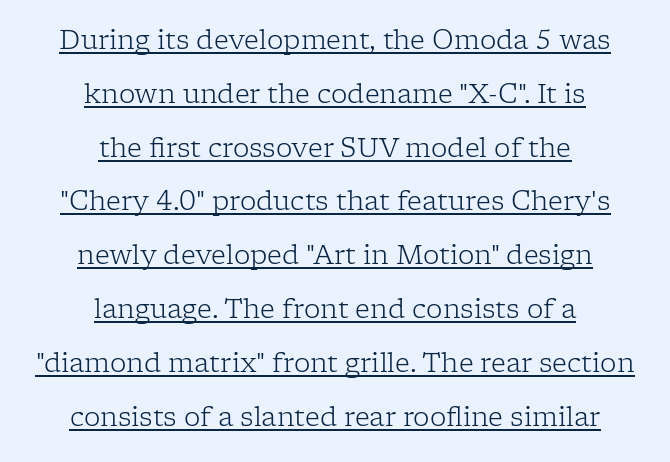
{"italic": "no", "bold": "no", "underline": "yes", "align": "center", "line_spacing": "loose", "line_spacing_ratio": 2.07, "letter_spacing": "normal", "letter_spacing_em": 0.0, "glyph_px": 26}
